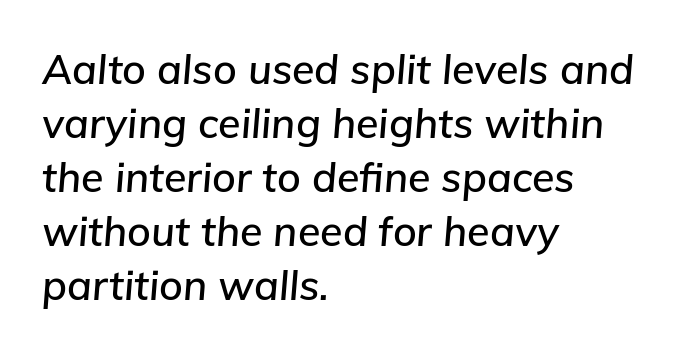
Q: Is the text italic (slanted)? A: Yes, it leans right by about 5 degrees.
Q: Is the text underlined? A: No.
Q: How is the paragraph aligned? A: Left-aligned.
Q: Is the spacing between letters normal or unusually wide? A: Normal.
Q: Is the spacing between lines tight, normal or loose? A: Normal.
Q: Width (condensed, normal, or wide)? A: Normal.
Q: Stroke contrast? A: Low.
Q: x-height? A: Medium.
Q: Monospaced? A: No.
